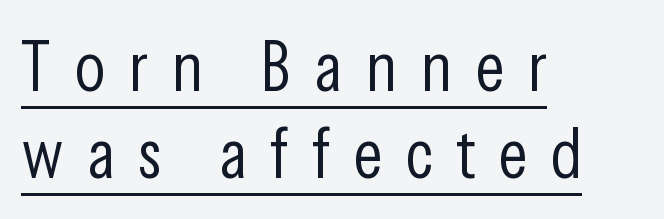
The image shows 71 px light, condensed sans-serif type, upright; set left-aligned, line spacing 1.22x, unusually wide letter spacing (+0.33 em), underlined; low stroke contrast and a medium x-height.
